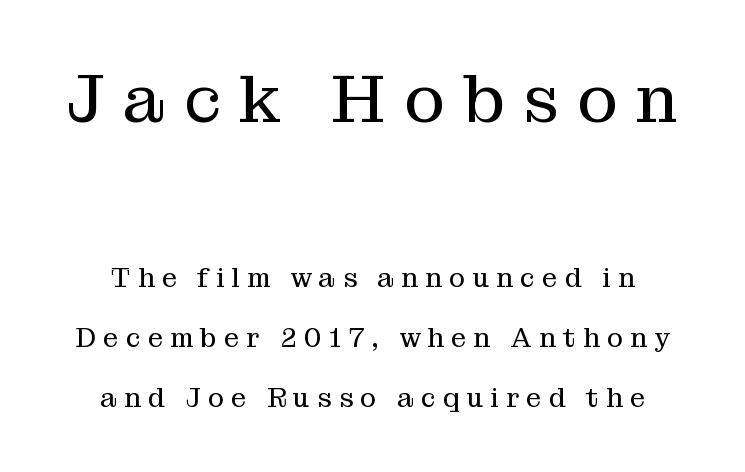
Q: Is the text bold? A: No.
Q: Is the text italic (slanted)? A: No, it is upright.
Q: Is the typeface a serif or a sans-serif typeface? A: Serif.
Q: Is the text underlined? A: No.
Q: Is the spacing between letters normal or unusually wide? A: Unusually wide.
Q: Is the spacing between lines tight, normal or loose? A: Loose.
Q: Which block of text is set in a larger size, the first (top) or the second (bottom)? A: The first (top) one.
Q: Width (condensed, normal, or wide)? A: Normal.
Q: Stroke contrast? A: Medium.
Q: x-height? A: Medium.
Q: Monospaced? A: No.
